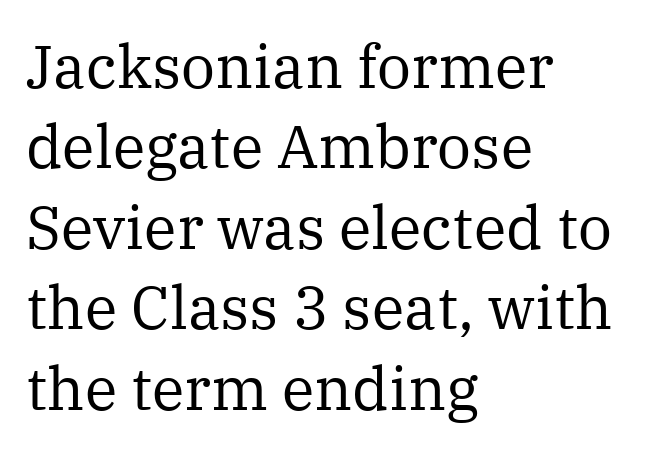
Stems and bowls with no extra thickness — not bold. This sample uses plain, unmodified letter spacing. Layout note: lines flush left. It's the straight-up-and-down kind of type. The face used here is seriffed, in the tradition of book romans. Think of a printed novel: that variable character pitch is what you see here.
